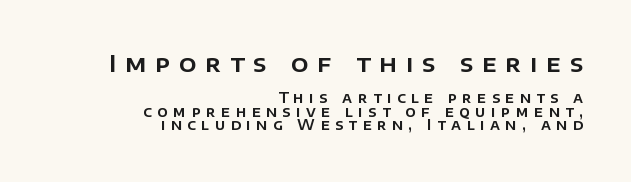
The designer gave the opening block more size than the closing block. Leading: reduced. Lines of text with bare space underneath. Upright lettering throughout. Here the glyphs are tracked loosely, breaking word shapes into spaced letters.
